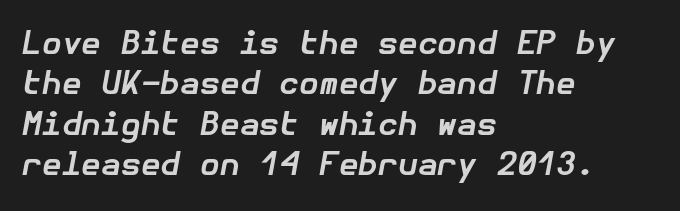
The letters sit at their default tracking, neither squeezed nor spread. Just letters on the line, the space beneath them empty. The block of text has a typical density, with ordinary space between rows. The ragged edge is on the right, which tells us the setting is flush left.
